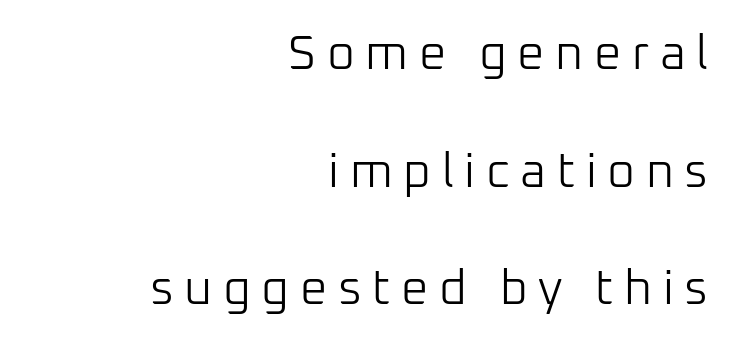
{"serif": "no", "italic": "no", "bold": "no", "weight": "light", "width": "normal", "stroke_contrast": "low", "x_height": "medium", "monospaced": "no", "underline": "no", "align": "right", "line_spacing": "loose", "line_spacing_ratio": 2.45, "letter_spacing": "wide", "letter_spacing_em": 0.22, "glyph_px": 48}
